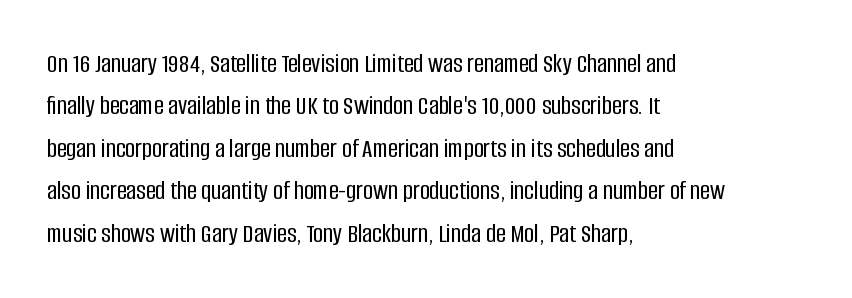
{"italic": "no", "underline": "no", "align": "left", "line_spacing": "normal", "line_spacing_ratio": 1.57, "letter_spacing": "normal", "letter_spacing_em": 0.0, "glyph_px": 27}
